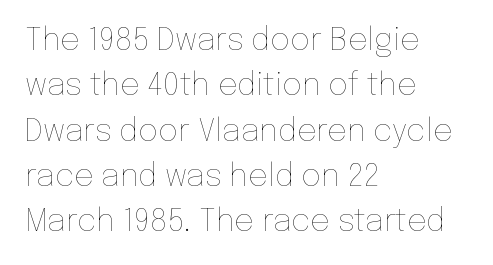
The image shows 31 px thin type, upright; set left-aligned, normal line spacing (1.46x), normal letter spacing, not underlined; low stroke contrast and a medium x-height.
